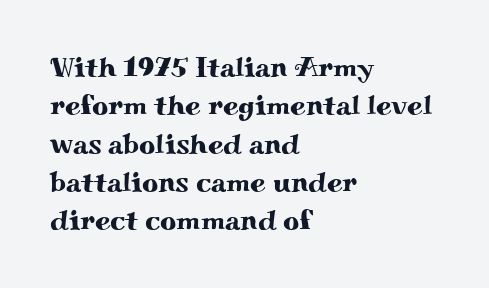
The image shows 28 px wide serif type, upright; set left-aligned, normal line spacing (1.37x), normal letter spacing, not underlined; medium stroke contrast and a small x-height.
